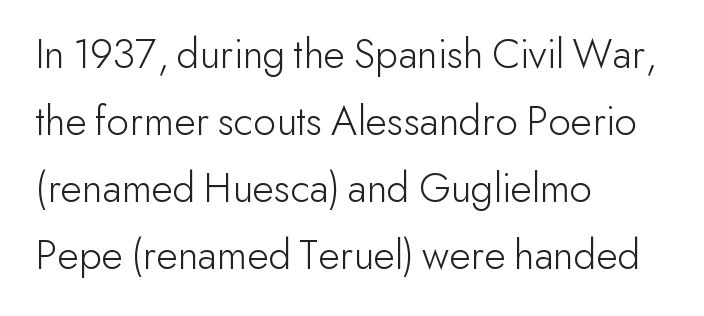
Q: Is the text bold? A: No.
Q: Is the text italic (slanted)? A: No, it is upright.
Q: Is the typeface a serif or a sans-serif typeface? A: Sans-serif.
Q: Is the text underlined? A: No.
Q: How is the paragraph aligned? A: Left-aligned.
Q: Is the spacing between letters normal or unusually wide? A: Normal.
Q: Is the spacing between lines tight, normal or loose? A: Normal.
Q: Width (condensed, normal, or wide)? A: Normal.
Q: Stroke contrast? A: Low.
Q: x-height? A: Small.
Q: Monospaced? A: No.
